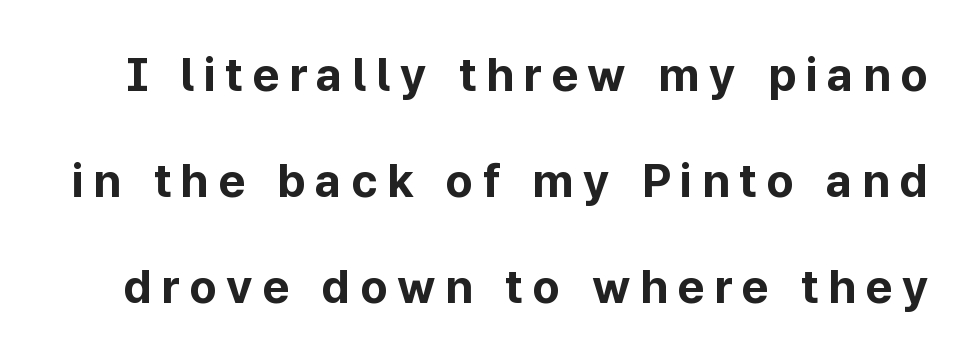
The image shows 47 px bold sans-serif type, upright; set loose line spacing (2.26x), unusually wide letter spacing (+0.2 em), not underlined; low stroke contrast and a medium x-height.
